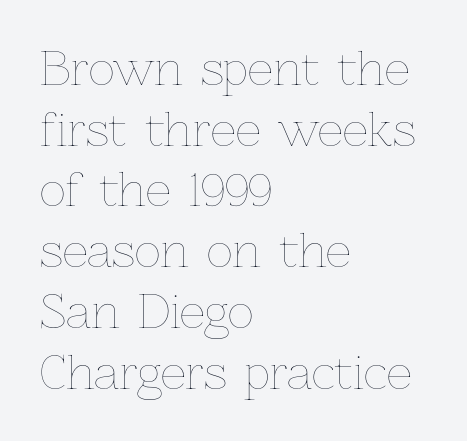
{"italic": "no", "bold": "no", "weight": "thin", "width": "normal", "stroke_contrast": "low", "x_height": "medium", "monospaced": "no", "underline": "no", "align": "left", "line_spacing": "normal", "line_spacing_ratio": 1.35, "letter_spacing": "normal", "letter_spacing_em": 0.0, "glyph_px": 45}
